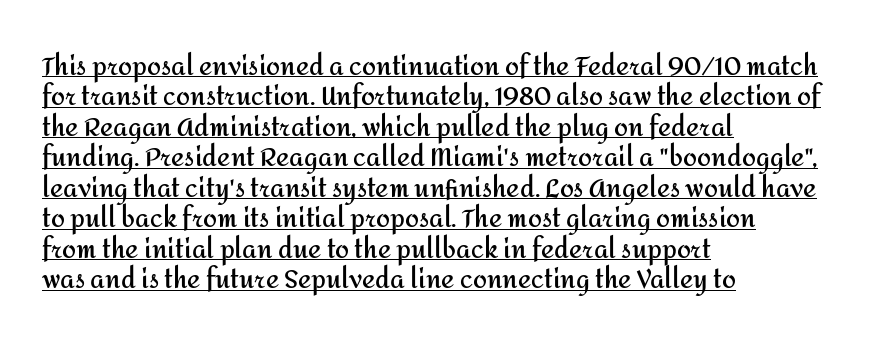
The image shows 25 px bold type, upright; set left-aligned, line spacing 1.22x, normal letter spacing, underlined.
